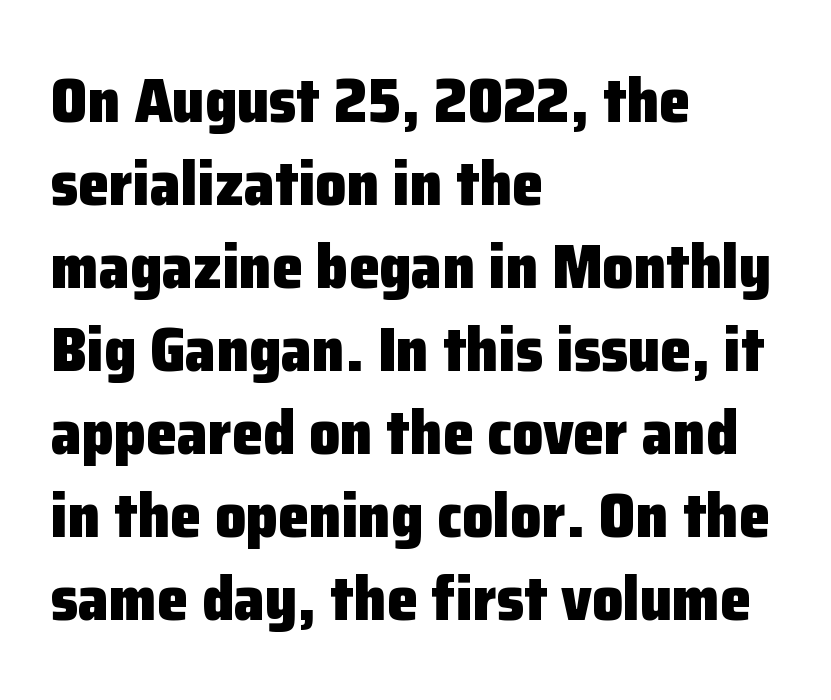
Proportional: the letters do not fall into vertical columns. How would I describe the line gaps? Plain and ordinary. No feet cap the strokes, marking this as sans-serif type. Heavy, bold letterforms. Check the space under the baseline: it is left empty. The horizontal fit of the characters is conventional and even.
